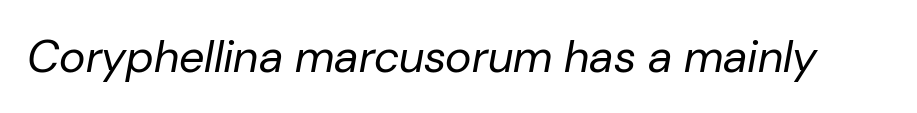
The image shows 45 px regular-weight type, italic (leaning right); set normal letter spacing, not underlined; low stroke contrast and a medium x-height.
